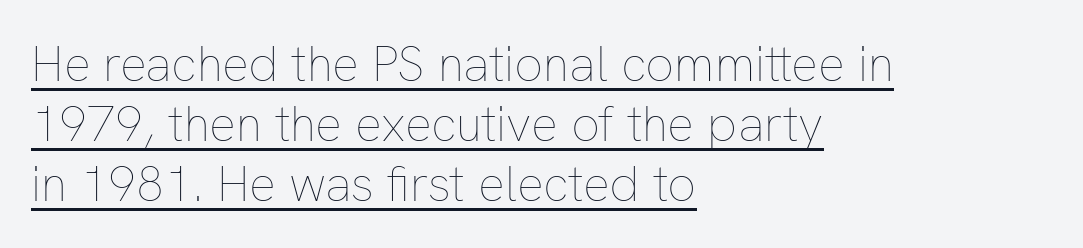
The image shows 50 px thin type, upright; set left-aligned, line spacing 1.2x, normal letter spacing, underlined; low stroke contrast and a medium x-height.
